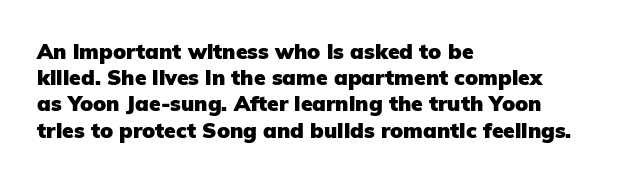
{"italic": "no", "bold": "yes", "underline": "no", "align": "left", "line_spacing": "normal", "line_spacing_ratio": 1.25, "letter_spacing": "normal", "letter_spacing_em": 0.0, "glyph_px": 21}
